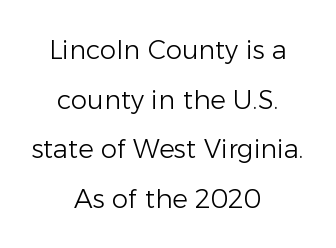
The image shows 26 px text type, upright; set centered, loose line spacing (1.91x), normal letter spacing, not underlined.
